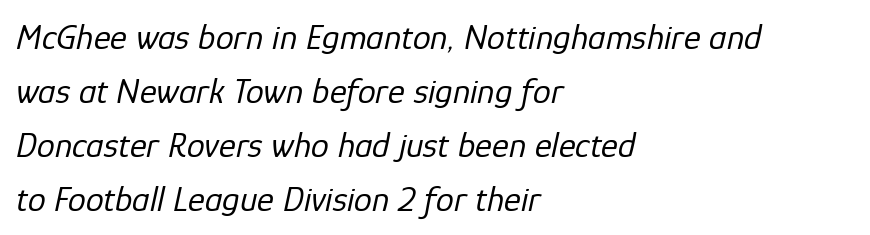
The image shows 36 px regular-weight type, italic (leaning right); set left-aligned, normal line spacing (1.5x), normal letter spacing, not underlined; low stroke contrast and a medium x-height.
